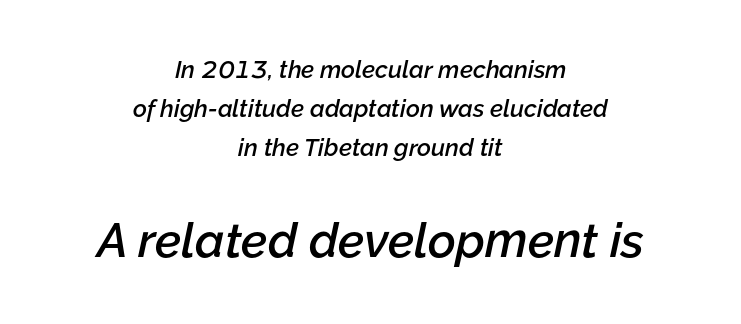
The image shows 48 px semibold type, italic (leaning right); set centered, normal line spacing (1.63x), normal letter spacing, not underlined; the second (bottom) block is 2.0x larger; low stroke contrast and a medium x-height.
